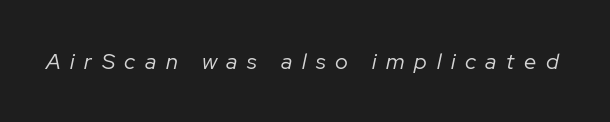
Here the glyphs are tracked loosely, breaking word shapes into spaced letters. Type without underlining. Rendered with sloped, italic letterforms. A quiet, ordinary-to-light weight characterises the typeface.
